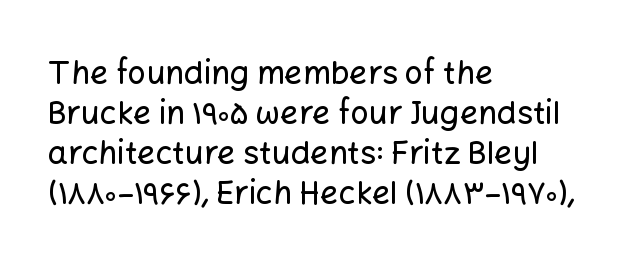
Q: Is the text italic (slanted)? A: No, it is upright.
Q: Is the typeface a serif or a sans-serif typeface? A: Sans-serif.
Q: Is the text underlined? A: No.
Q: How is the paragraph aligned? A: Left-aligned.
Q: Is the spacing between letters normal or unusually wide? A: Normal.
Q: Is the spacing between lines tight, normal or loose? A: Normal.
Q: Width (condensed, normal, or wide)? A: Normal.
Q: Stroke contrast? A: Low.
Q: x-height? A: Medium.
Q: Monospaced? A: No.
